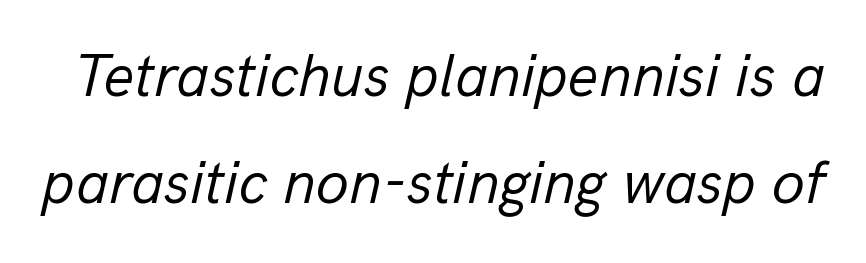
Q: Is the text bold? A: No.
Q: Is the text italic (slanted)? A: Yes, it leans right by about 13 degrees.
Q: Is the text underlined? A: No.
Q: Is the spacing between letters normal or unusually wide? A: Normal.
Q: Width (condensed, normal, or wide)? A: Normal.
Q: Stroke contrast? A: Low.
Q: x-height? A: Medium.
Q: Monospaced? A: No.
